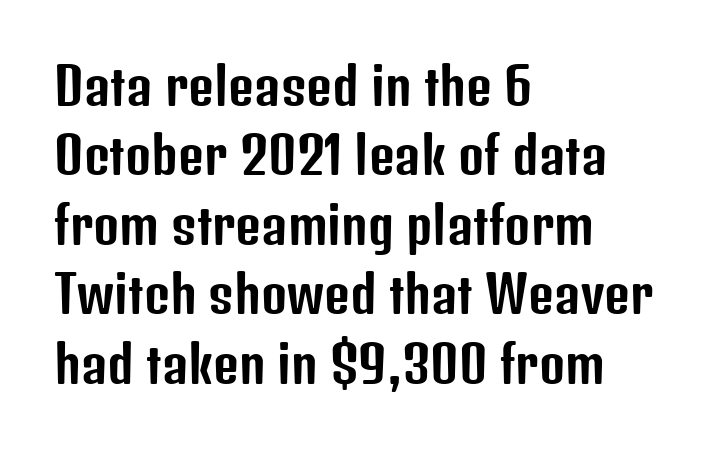
Q: Is the text italic (slanted)? A: No, it is upright.
Q: Is the typeface a serif or a sans-serif typeface? A: Sans-serif.
Q: Is the text underlined? A: No.
Q: How is the paragraph aligned? A: Left-aligned.
Q: Is the spacing between letters normal or unusually wide? A: Normal.
Q: Is the spacing between lines tight, normal or loose? A: Normal.
Q: Width (condensed, normal, or wide)? A: Condensed.
Q: Stroke contrast? A: Low.
Q: x-height? A: Medium.
Q: Monospaced? A: No.
